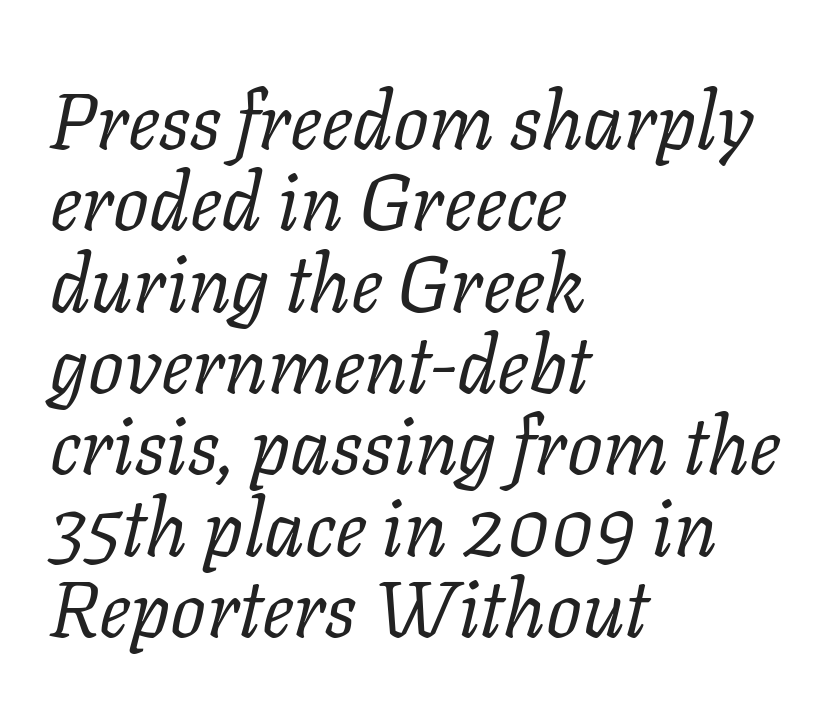
{"serif": "yes", "italic": "yes", "lean": "right", "slant_degrees": 11, "bold": "no", "weight": "regular", "width": "normal", "stroke_contrast": "low", "x_height": "medium", "monospaced": "no", "underline": "no", "align": "left", "line_spacing": "tight", "line_spacing_ratio": 1.03, "letter_spacing": "normal", "letter_spacing_em": 0.0, "glyph_px": 79}
